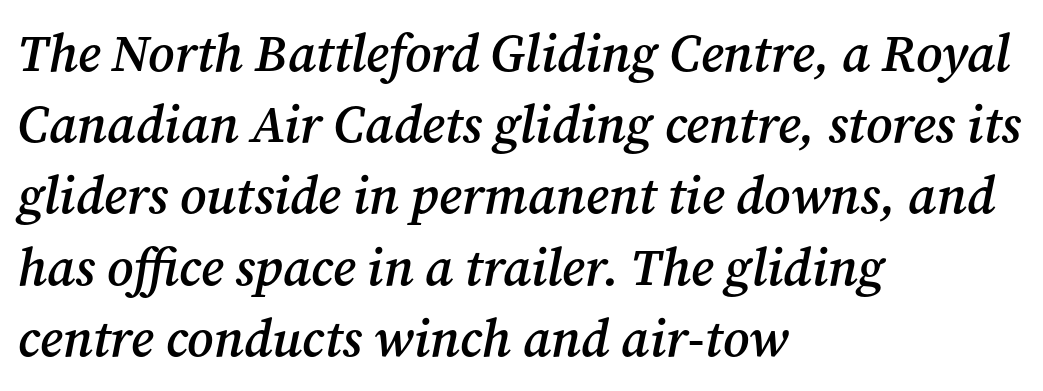
The ragged edge is on the right, which tells us the setting is flush left. Varying glyph widths throughout — classic text-font behaviour. Letterform terminals end in serifs throughout the passage. The glyphs look as if they've been sheared to an angle. Leading matches the norm, producing a regular column. Nobody touched the tracking dial on this one.
